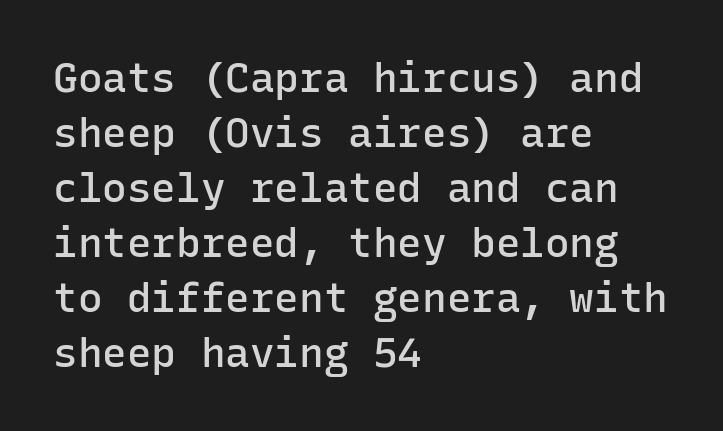
You can tell it's not italic because the verticals are truly vertical. The block of text has a typical density, with ordinary space between rows. Grotesque or geometric, the face here clearly has no serifs. A semibold gives these letters moderate extra thickness, short of bold.
